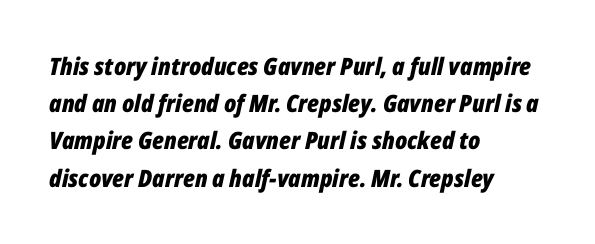
Q: Is the text bold? A: Yes.
Q: Is the text italic (slanted)? A: Yes, it leans right by about 12 degrees.
Q: Is the text underlined? A: No.
Q: How is the paragraph aligned? A: Left-aligned.
Q: Is the spacing between letters normal or unusually wide? A: Normal.
Q: Is the spacing between lines tight, normal or loose? A: Normal.
